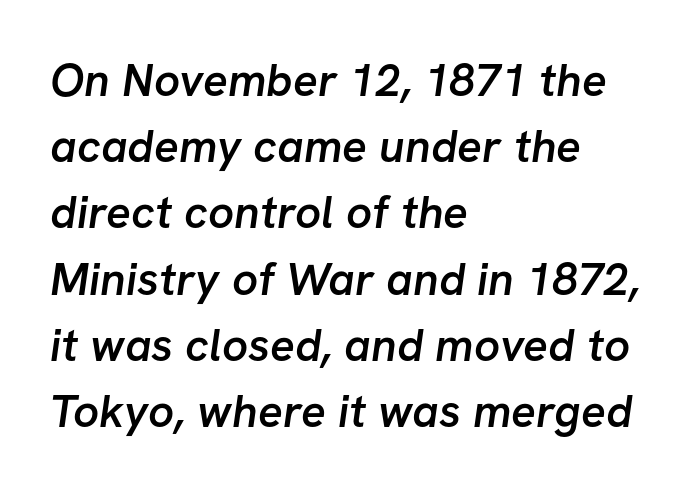
Q: Is the text bold? A: Semi-bold.
Q: Is the typeface a serif or a sans-serif typeface? A: Sans-serif.
Q: Is the text underlined? A: No.
Q: How is the paragraph aligned? A: Left-aligned.
Q: Is the spacing between letters normal or unusually wide? A: Normal.
Q: Is the spacing between lines tight, normal or loose? A: Normal.
Q: Width (condensed, normal, or wide)? A: Normal.
Q: Stroke contrast? A: Low.
Q: x-height? A: Medium.
Q: Monospaced? A: No.
